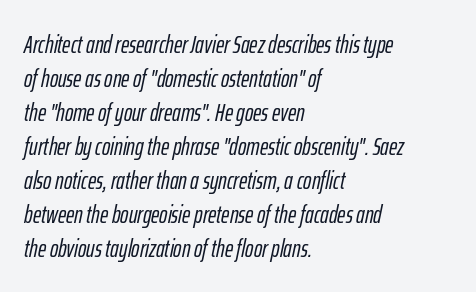
The specimen omits any rule beneath the text block's lines. The gaps between neighbouring characters are ordinary and unremarkable. Successive baselines arrive at the customary interval. A typesetter would mark this as italic. The setting favours the left margin, as ordinary paragraphs usually do.
